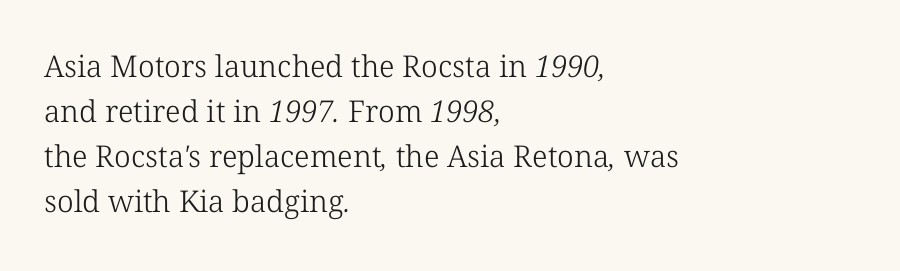
{"serif": "yes", "bold": "no", "weight": "light", "width": "normal", "stroke_contrast": "low", "x_height": "medium", "monospaced": "no", "underline": "no", "align": "left", "line_spacing": "normal", "line_spacing_ratio": 1.5, "letter_spacing": "normal", "letter_spacing_em": 0.0, "glyph_px": 30}
